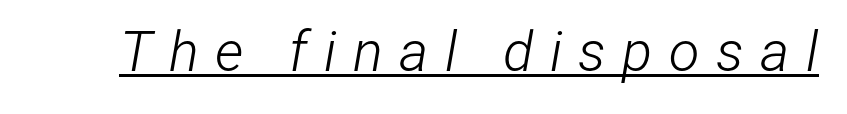
The image shows 56 px light, condensed type, italic (leaning right); set unusually wide letter spacing (+0.29 em), underlined; low stroke contrast and a medium x-height.
